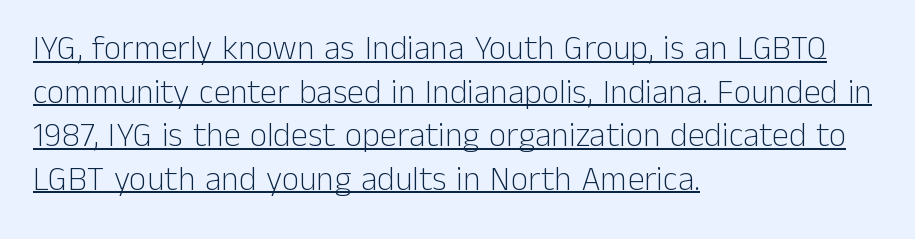
You can see a thin bar hugging the bottom of the glyphs. Posture: straight, roman, zero tilt. Between one letter and the next there's only the usual sliver of space. Check where the strokes stop: nothing finishes them off — pure sans.
